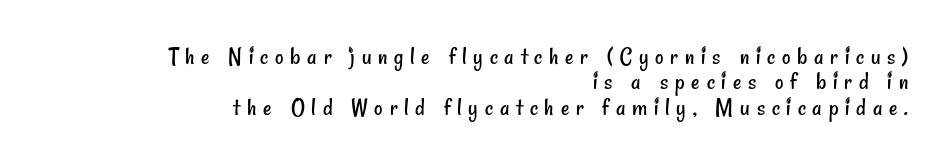
The image shows 26 px text type; set right-aligned, tight line spacing (0.98x), unusually wide letter spacing (+0.26 em), not underlined.
